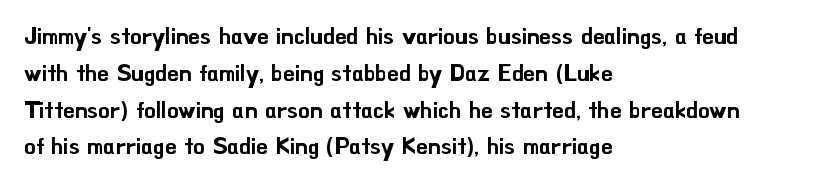
{"italic": "no", "underline": "no", "align": "left", "line_spacing": "normal", "line_spacing_ratio": 1.6, "letter_spacing": "normal", "letter_spacing_em": 0.0, "glyph_px": 23}
